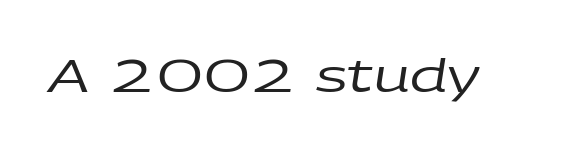
Q: Is the text bold? A: No.
Q: Is the text italic (slanted)? A: Yes, it leans right by about 9 degrees.
Q: Is the text underlined? A: No.
Q: Is the spacing between letters normal or unusually wide? A: Normal.
Q: Width (condensed, normal, or wide)? A: Wide.
Q: Stroke contrast? A: Low.
Q: x-height? A: Large.
Q: Monospaced? A: No.
